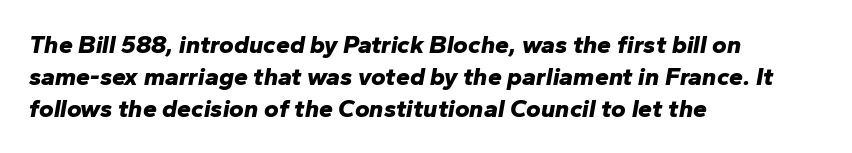
Rule under the text: the space is simply empty. The rendering keeps characters at their native spacing. The text carries the slant typical of an italic or oblique font. Reading down the column, the eye jumps a familiar distance to each next line.
